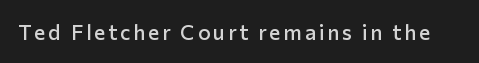
The image shows 21 px text type, upright; set not underlined.
